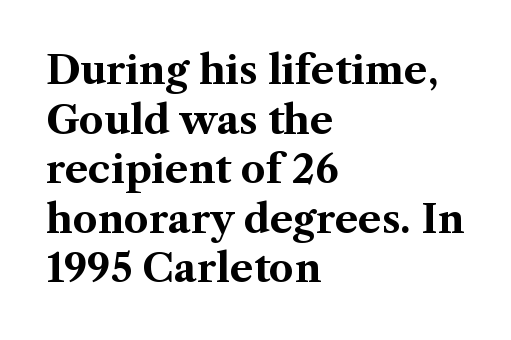
The image shows 39 px bold serif type, upright; set left-aligned, normal line spacing (1.27x), normal letter spacing, not underlined; medium stroke contrast and a medium x-height.
